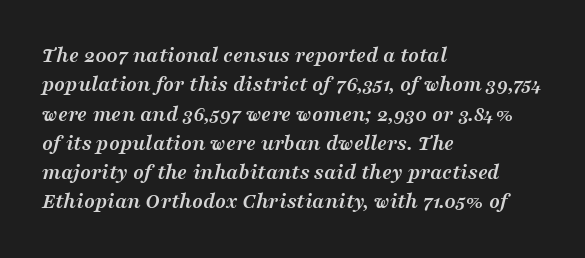
The image shows 22 px bold type, italic (leaning right); set left-aligned, normal line spacing (1.33x), normal letter spacing, not underlined.
